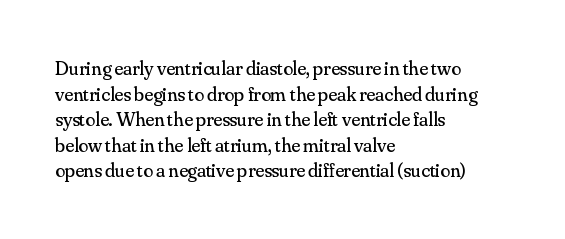
Q: Is the text bold? A: No.
Q: Is the text italic (slanted)? A: No, it is upright.
Q: Is the text underlined? A: No.
Q: How is the paragraph aligned? A: Left-aligned.
Q: Is the spacing between letters normal or unusually wide? A: Normal.
Q: Is the spacing between lines tight, normal or loose? A: Normal.
